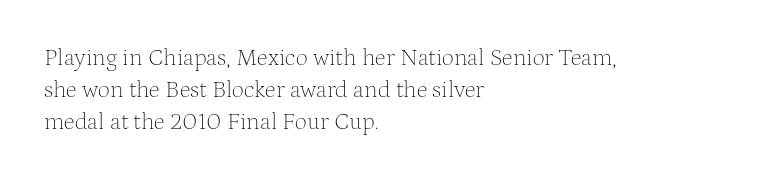
The image shows 24 px text type, upright; set left-aligned, normal line spacing (1.34x), normal letter spacing, not underlined.
